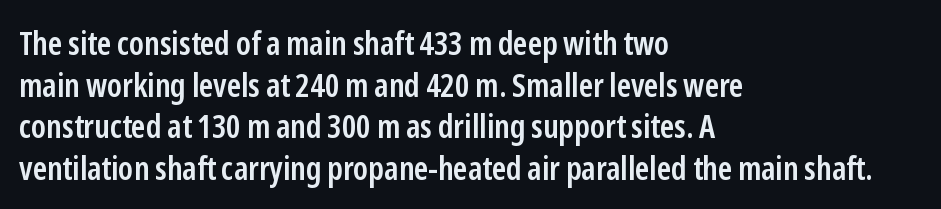
Words float on clear page, feet unadorned. Posture: upright roman. Standard letterfit; no display-style spreading of the glyphs. Caption: multi-line text, flush left, ragged right. Spacing verdict: proportional, widths tailored to each character. Students, observe: this is what conventionally led text looks like.
